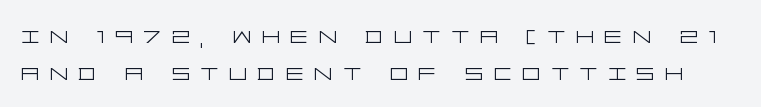
Every character sits straight up, as roman type does. Look at the tracking — it's clearly loosened, letters drifting apart. Each new line begins a customary step beneath the previous one. Serif or sans? Sans — the stroke terminals are bare. The space directly below the letters is spotless.
